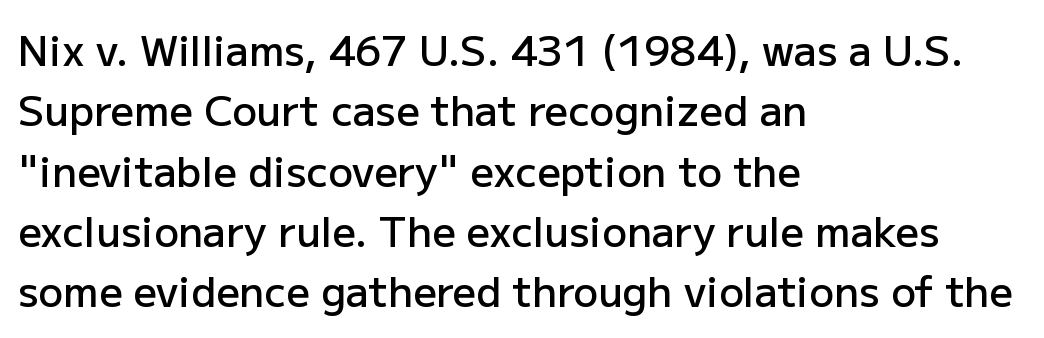
{"serif": "no", "italic": "no", "bold": "semi", "weight": "semibold", "width": "normal", "stroke_contrast": "low", "x_height": "medium", "monospaced": "no", "underline": "no", "align": "left", "line_spacing": "normal", "line_spacing_ratio": 1.47, "letter_spacing": "normal", "letter_spacing_em": 0.0, "glyph_px": 41}
